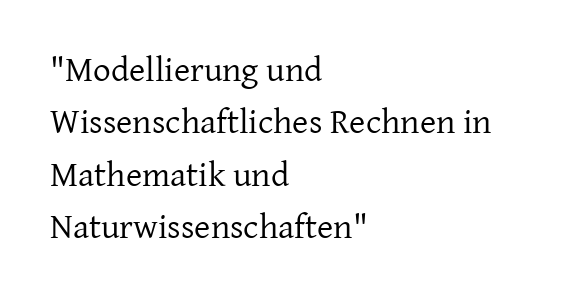
{"serif": "yes", "italic": "no", "bold": "no", "weight": "regular", "width": "normal", "stroke_contrast": "low", "x_height": "medium", "monospaced": "no", "underline": "no", "align": "left", "line_spacing": "normal", "line_spacing_ratio": 1.5, "letter_spacing": "normal", "letter_spacing_em": 0.0, "glyph_px": 35}
